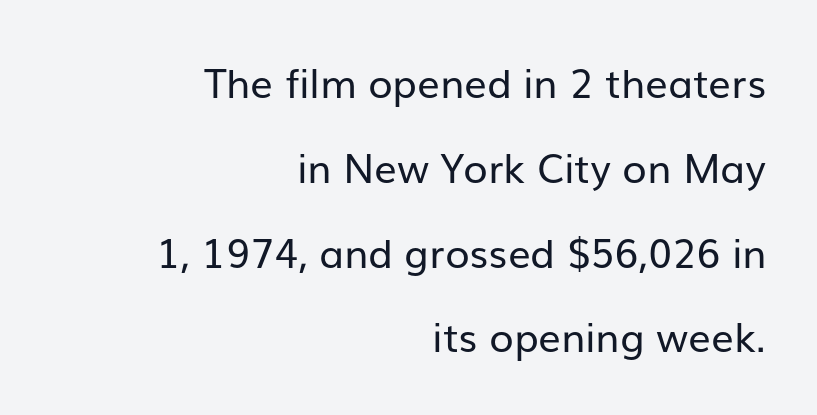
The image shows 40 px regular-weight sans-serif type, upright; set right-aligned, loose line spacing (2.12x), normal letter spacing, not underlined; low stroke contrast and a medium x-height.
